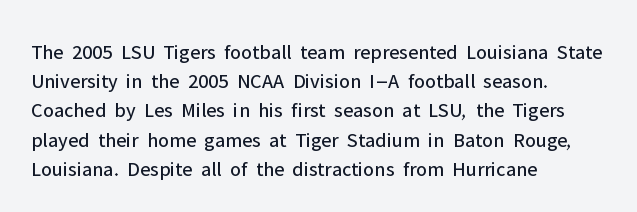
Tracking here is standard; glyphs follow each other at the usual distance. Heft: none added — not bold. These lines are set flush left with a ragged right edge. The letters stand straight up with perfectly vertical stems. Has an underline been added? It has not.
